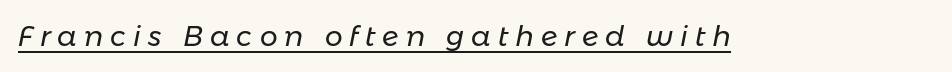
The image shows 28 px regular-weight type, italic (leaning right); set unusually wide letter spacing (+0.25 em), underlined; low stroke contrast and a medium x-height.
